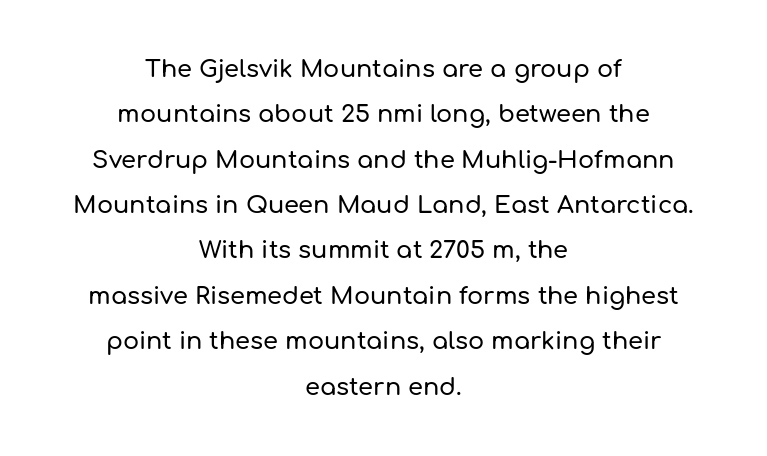
The image shows 24 px text type, upright; set centered, line spacing 1.89x, normal letter spacing, not underlined.
